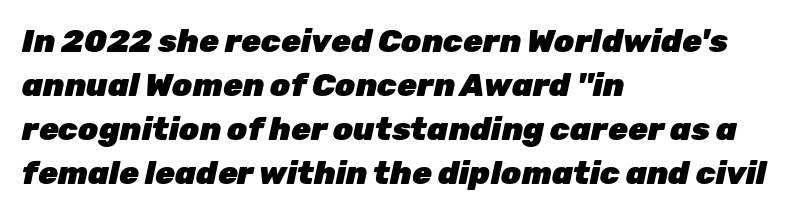
Glyph-to-glyph distance matches everyday printed text. Proportional: the letters do not fall into vertical columns. The paragraph shown leans on its left margin. These lines carry a lot of weight — the face is fully bold. Evenly set lines give the paragraph a standard silhouette.
